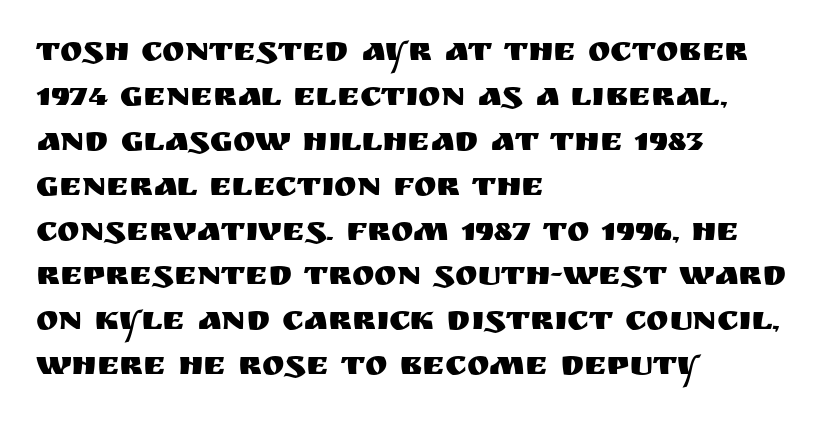
The image shows 34 px sans-serif type, upright; set left-aligned, normal line spacing (1.32x), normal letter spacing, not underlined; medium stroke contrast and a large x-height.
